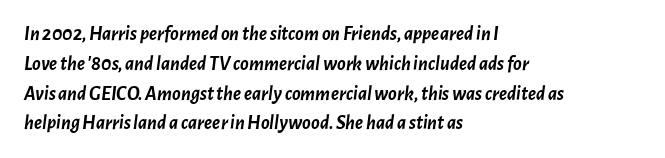
{"italic": "yes", "lean": "right", "slant_degrees": 7, "bold": "yes", "underline": "no", "align": "left", "line_spacing": "normal", "line_spacing_ratio": 1.49, "letter_spacing": "normal", "letter_spacing_em": 0.0, "glyph_px": 20}
